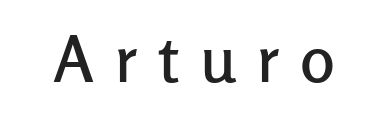
A typesetter would call this proportional, since set widths differ per character. Unlike a traditional serif, this face leaves its strokes unadorned. Designer's note — italics off, roman on. The line texture is sparse and dotted thanks to wide tracking.
